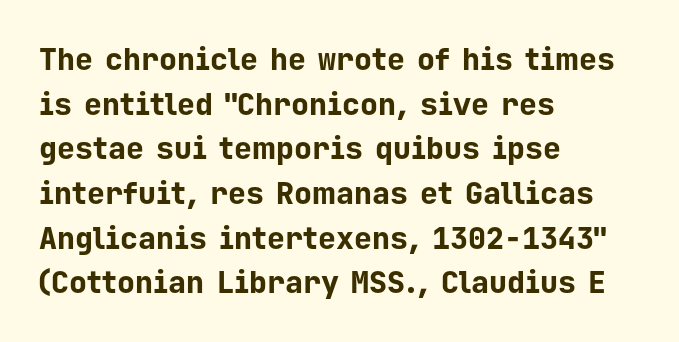
Q: Is the text bold? A: Yes.
Q: Is the text italic (slanted)? A: No, it is upright.
Q: Is the typeface a serif or a sans-serif typeface? A: Sans-serif.
Q: Is the text underlined? A: No.
Q: How is the paragraph aligned? A: Left-aligned.
Q: Is the spacing between letters normal or unusually wide? A: Normal.
Q: Is the spacing between lines tight, normal or loose? A: Normal.
Q: Width (condensed, normal, or wide)? A: Normal.
Q: Stroke contrast? A: Low.
Q: x-height? A: Medium.
Q: Monospaced? A: Yes.
